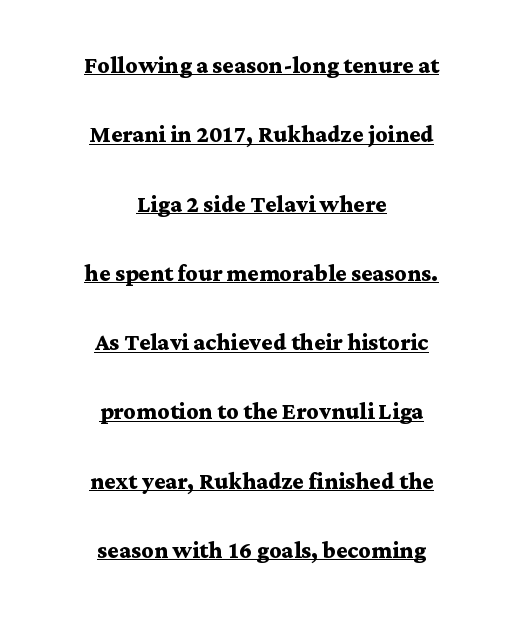
The image shows 30 px semibold, wide serif type, upright; set centered, loose line spacing (2.31x), normal letter spacing, underlined; medium stroke contrast and a medium x-height.
